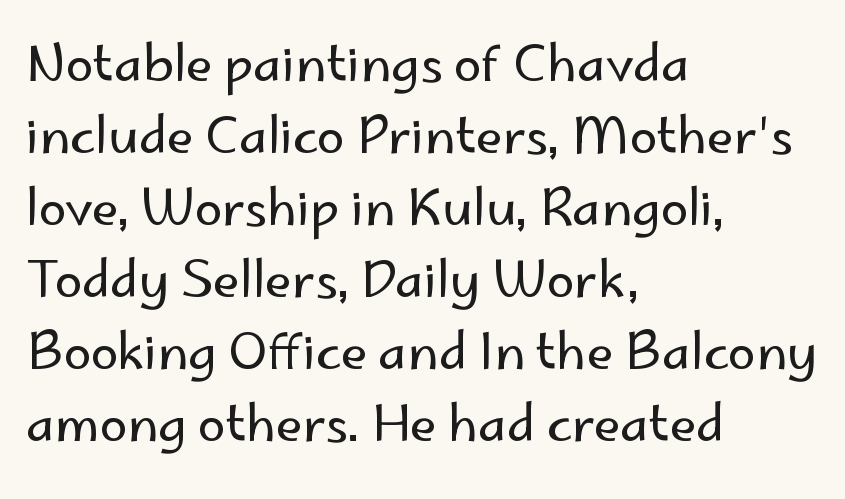
Q: Is the text bold? A: No.
Q: Is the text italic (slanted)? A: No, it is upright.
Q: Is the typeface a serif or a sans-serif typeface? A: Sans-serif.
Q: Is the text underlined? A: No.
Q: How is the paragraph aligned? A: Left-aligned.
Q: Is the spacing between letters normal or unusually wide? A: Normal.
Q: Is the spacing between lines tight, normal or loose? A: Normal.
Q: Width (condensed, normal, or wide)? A: Normal.
Q: Stroke contrast? A: Low.
Q: x-height? A: Small.
Q: Monospaced? A: No.
